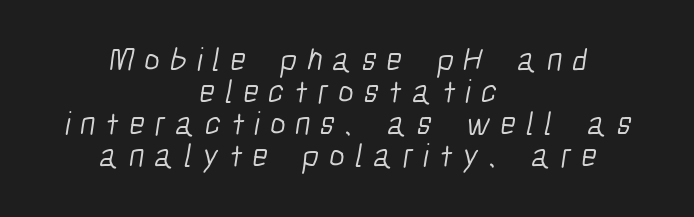
The image shows 33 px light, condensed sans-serif type; set centered, tight line spacing (0.97x), unusually wide letter spacing (+0.3 em), not underlined; low stroke contrast and a medium x-height.
